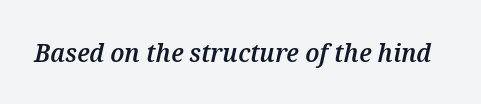
As a designer I'd log this as weight 600, semibold. The letters are slanted; this is an italic face. A clean baseline with only descenders dipping below it. A typesetter would call this zero additional tracking.
